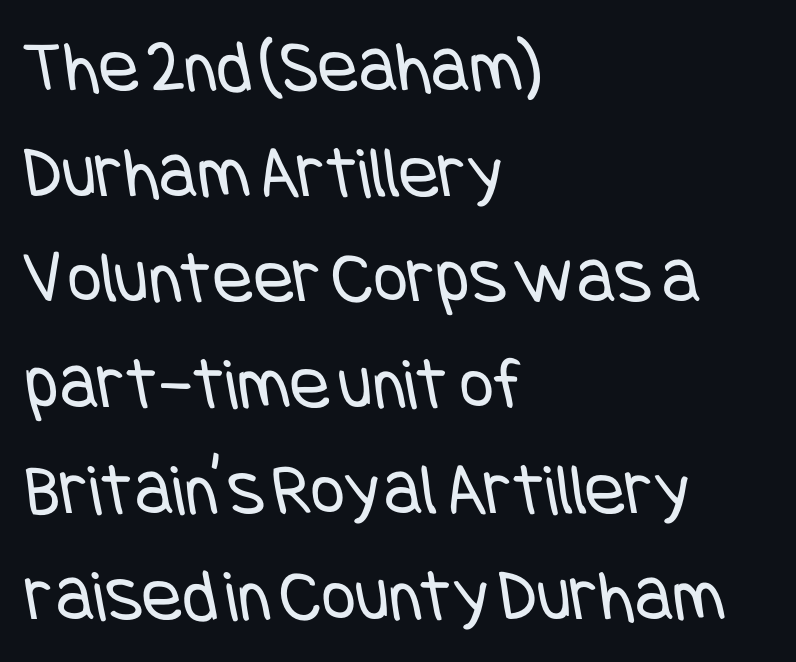
The image shows 75 px regular-weight, condensed sans-serif type; set left-aligned, normal line spacing (1.41x), normal letter spacing, not underlined; low stroke contrast and a large x-height.
